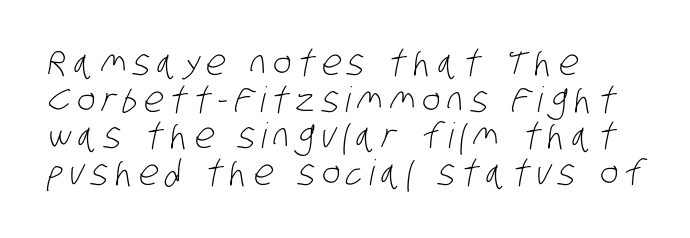
Q: Is the text bold? A: No.
Q: Is the typeface a serif or a sans-serif typeface? A: Sans-serif.
Q: Is the text underlined? A: No.
Q: How is the paragraph aligned? A: Left-aligned.
Q: Is the spacing between lines tight, normal or loose? A: Tight.
Q: Width (condensed, normal, or wide)? A: Condensed.
Q: Stroke contrast? A: Low.
Q: x-height? A: Large.
Q: Monospaced? A: No.
